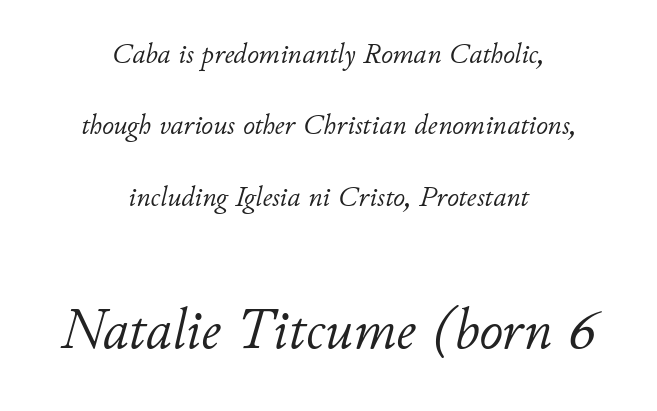
Q: Is the text bold? A: No.
Q: Is the text italic (slanted)? A: Yes, it leans right by about 11 degrees.
Q: Is the text underlined? A: No.
Q: How is the paragraph aligned? A: Centered.
Q: Is the spacing between letters normal or unusually wide? A: Normal.
Q: Is the spacing between lines tight, normal or loose? A: Loose.
Q: Which block of text is set in a larger size, the first (top) or the second (bottom)? A: The second (bottom) one.
Q: Width (condensed, normal, or wide)? A: Normal.
Q: Stroke contrast? A: Low.
Q: x-height? A: Small.
Q: Monospaced? A: No.
